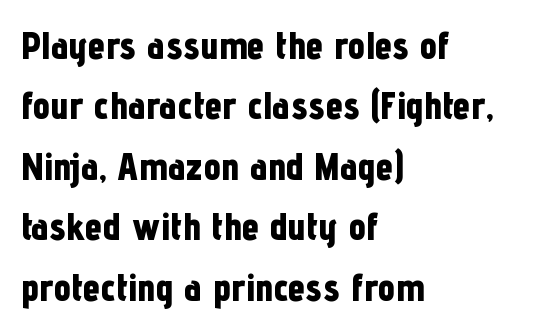
Q: Is the text bold? A: Yes.
Q: Is the text italic (slanted)? A: No, it is upright.
Q: Is the typeface a serif or a sans-serif typeface? A: Sans-serif.
Q: Is the text underlined? A: No.
Q: How is the paragraph aligned? A: Left-aligned.
Q: Is the spacing between letters normal or unusually wide? A: Normal.
Q: Is the spacing between lines tight, normal or loose? A: Normal.
Q: Width (condensed, normal, or wide)? A: Condensed.
Q: Stroke contrast? A: Low.
Q: x-height? A: Medium.
Q: Monospaced? A: No.
